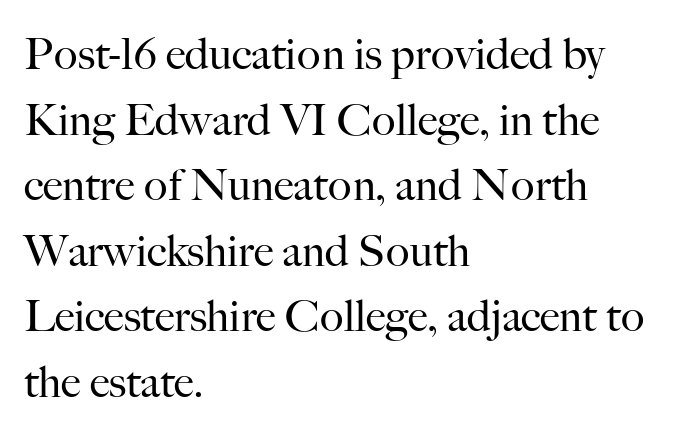
The face used here is proportionally spaced, like ordinary book or web type. You can tell it's not italic because the verticals are truly vertical. Line beginnings align vertically; line endings do not. These lines sit exactly where default settings would place them.
